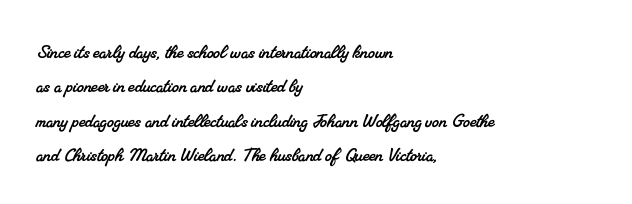
The image shows 22 px text type; set left-aligned, normal line spacing (1.56x), normal letter spacing, not underlined.
